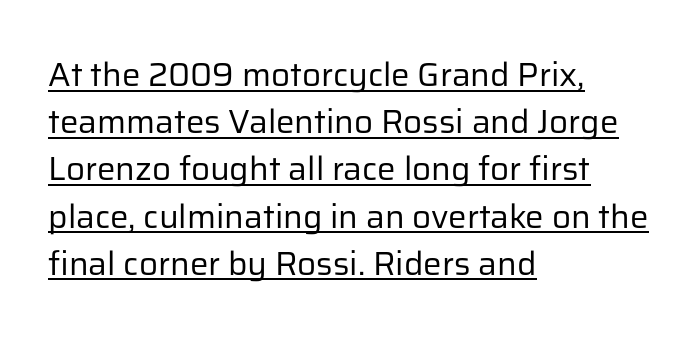
Every stem runs plumb, perpendicular to the baseline. One glance says typical: line gaps are just what's usual. The passage shown has conventional tracking throughout. These lines are composed in type without serifs. Alignment: flush left. The typesetter has applied underlining to the passage shown.
